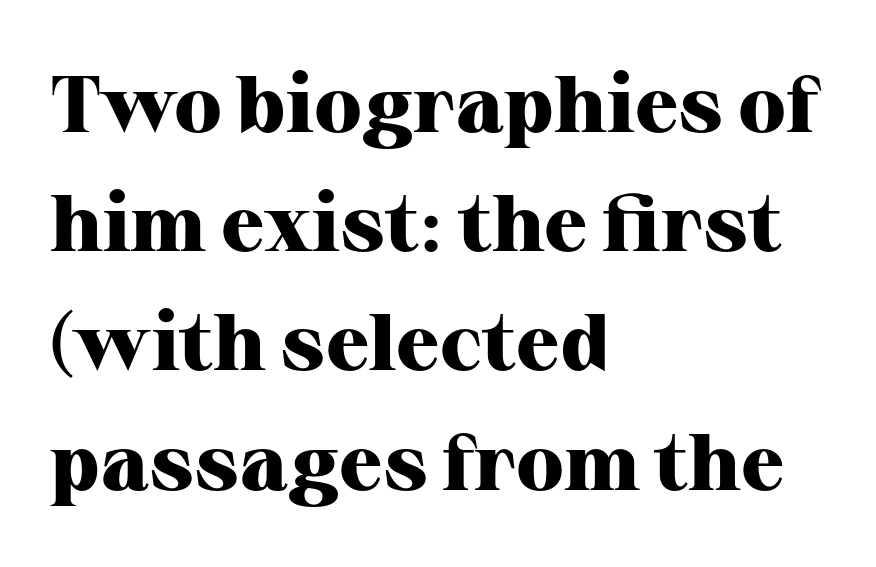
Q: Is the text bold? A: Yes.
Q: Is the text italic (slanted)? A: No, it is upright.
Q: Is the typeface a serif or a sans-serif typeface? A: Serif.
Q: Is the text underlined? A: No.
Q: How is the paragraph aligned? A: Left-aligned.
Q: Is the spacing between letters normal or unusually wide? A: Normal.
Q: Is the spacing between lines tight, normal or loose? A: Normal.
Q: Width (condensed, normal, or wide)? A: Normal.
Q: Stroke contrast? A: High.
Q: x-height? A: Medium.
Q: Monospaced? A: No.
